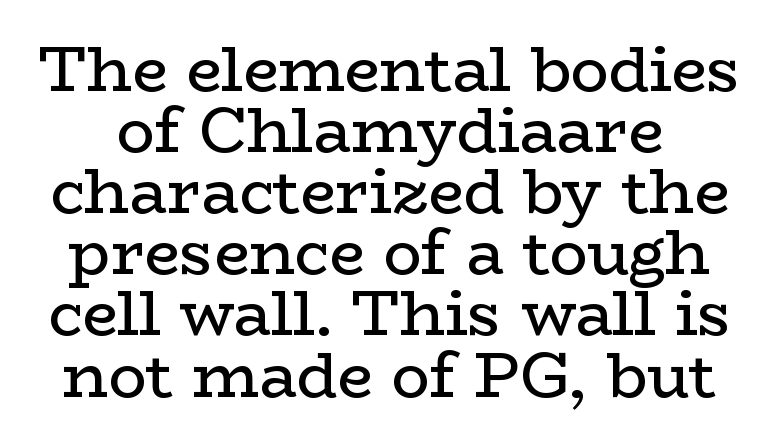
Underline: absent. Does extra space separate the letters? No, they use regular spacing. Is this a heavy cut? Hardly; it is regular or lighter. The face used here is proportionally spaced, like ordinary book or web type. Compared with typical paragraphs, the rows here are closer together. The letters carry serifs — small finishing strokes at the ends of their stems.
